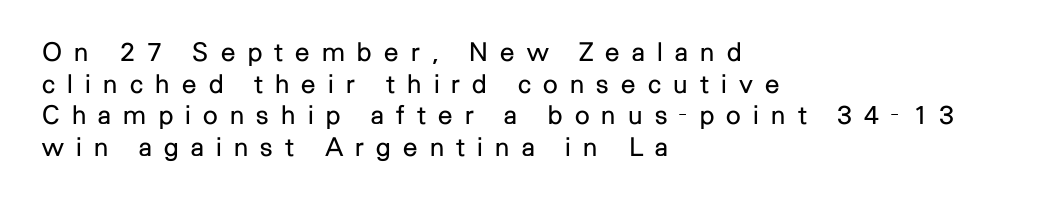
The image shows 26 px text type, upright; set left-aligned, line spacing 1.22x, unusually wide letter spacing (+0.47 em), not underlined.
